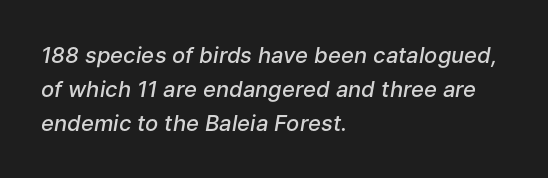
Q: Is the text bold? A: Semi-bold.
Q: Is the text italic (slanted)? A: Yes, it leans right by about 9 degrees.
Q: Is the text underlined? A: No.
Q: How is the paragraph aligned? A: Left-aligned.
Q: Is the spacing between letters normal or unusually wide? A: Normal.
Q: Is the spacing between lines tight, normal or loose? A: Normal.
